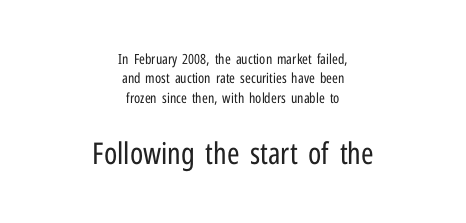
Ascenders rise straight up at ninety degrees. Notice how descenders clear the ascenders below comfortably — that's standard leading. Each line is balanced around a shared central axis. These lines keep a tight, regular rhythm from letter to letter. Anything drawn beneath the words? Only blank space.
